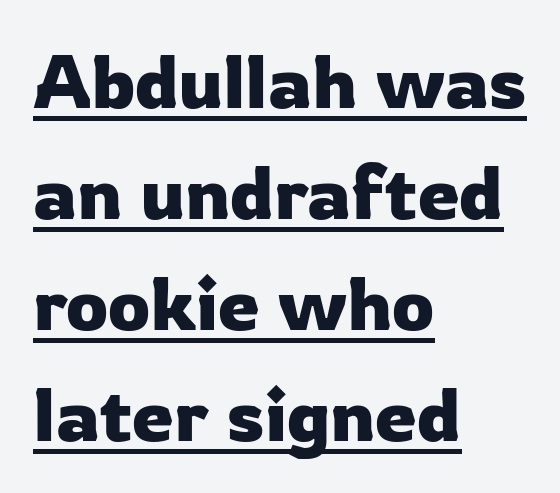
The image shows 75 px sans-serif type, upright; set left-aligned, normal line spacing (1.48x), normal letter spacing, underlined; low stroke contrast and a medium x-height.
